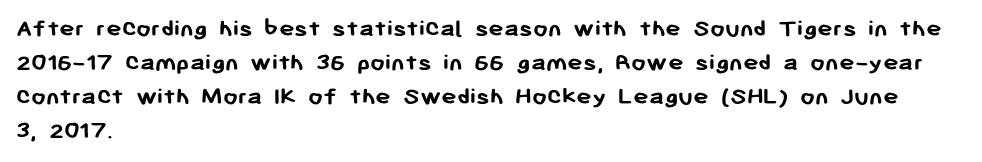
Q: Is the text bold? A: Yes.
Q: Is the text italic (slanted)? A: No, it is upright.
Q: Is the text underlined? A: No.
Q: How is the paragraph aligned? A: Left-aligned.
Q: Is the spacing between letters normal or unusually wide? A: Normal.
Q: Is the spacing between lines tight, normal or loose? A: Normal.
